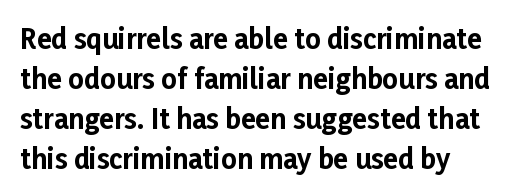
{"italic": "no", "bold": "yes", "underline": "no", "align": "left", "line_spacing": "normal", "line_spacing_ratio": 1.48, "letter_spacing": "normal", "letter_spacing_em": 0.0, "glyph_px": 27}
